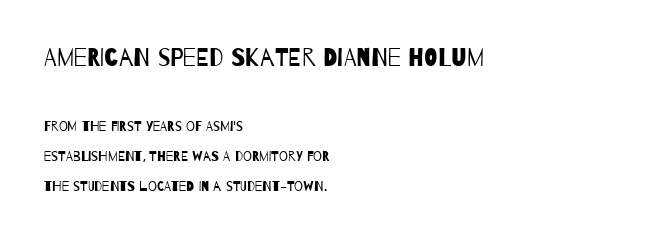
{"bold": "no", "underline": "no", "align": "left", "line_spacing": "loose", "line_spacing_ratio": 2.16, "letter_spacing": "normal", "letter_spacing_em": 0.0, "larger_block": "first", "size_ratio": 1.79, "glyph_px": 25}
